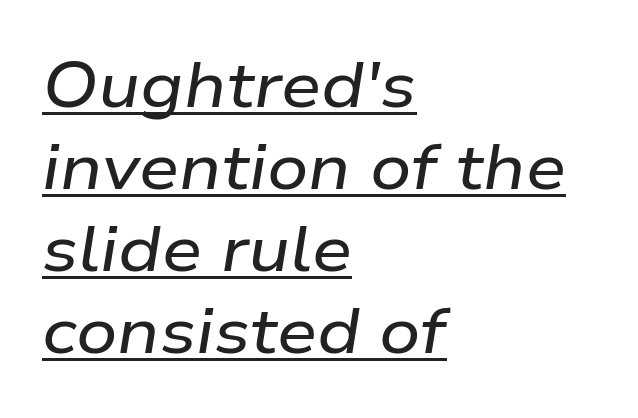
Q: Is the text italic (slanted)? A: Yes, it leans right by about 9 degrees.
Q: Is the text underlined? A: Yes.
Q: How is the paragraph aligned? A: Left-aligned.
Q: Is the spacing between letters normal or unusually wide? A: Normal.
Q: Is the spacing between lines tight, normal or loose? A: Normal.
Q: Width (condensed, normal, or wide)? A: Wide.
Q: Stroke contrast? A: Low.
Q: x-height? A: Medium.
Q: Monospaced? A: No.
